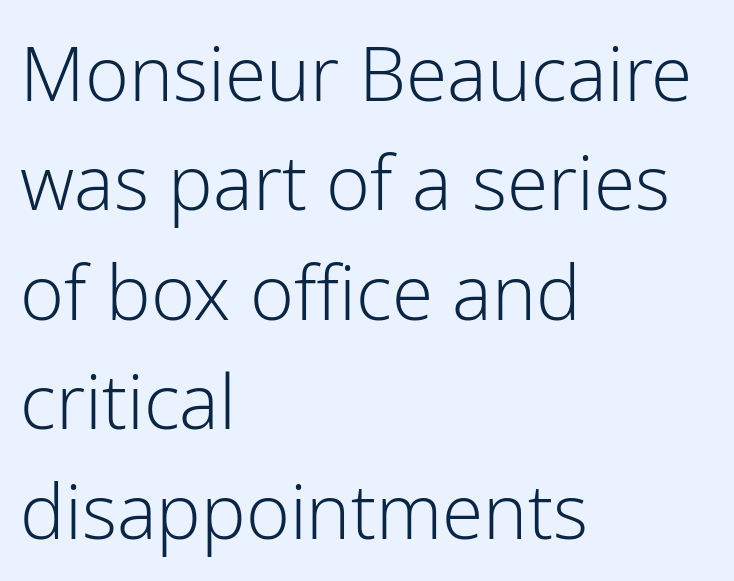
The characters display no serif detailing; their extremities are plain. The face looks like a standard text weight, possibly lighter. Quick note: not italic, upright. Think of a printed novel: that variable character pitch is what you see here.
